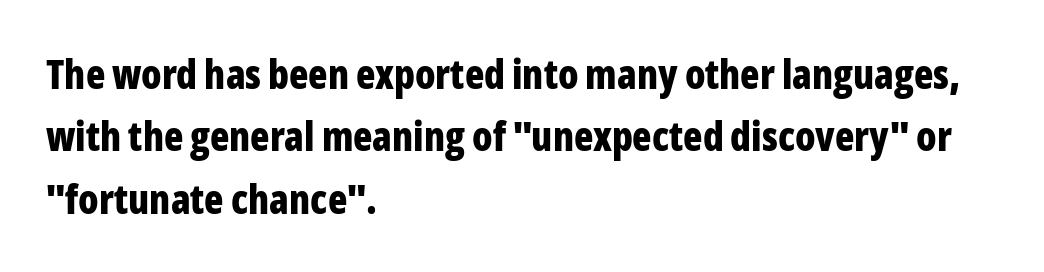
The image shows 40 px bold, condensed sans-serif type, upright; set left-aligned, normal line spacing (1.56x), normal letter spacing, not underlined; low stroke contrast and a medium x-height.
